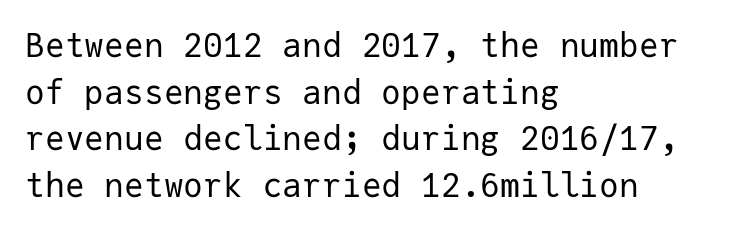
The rendering uses typewriter-style spacing with identical character cells. Interline gaps are of average width in this sample. The space directly below the letters is spotless. Left-aligned paragraph, ragged on the right.
